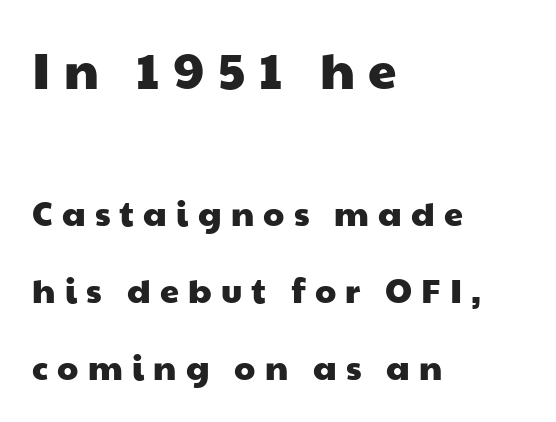
The image shows 51 px wide sans-serif type; set left-aligned, loose line spacing (2.26x), unusually wide letter spacing (+0.27 em), not underlined; the first (top) block is 1.5x larger; low stroke contrast and a medium x-height.
